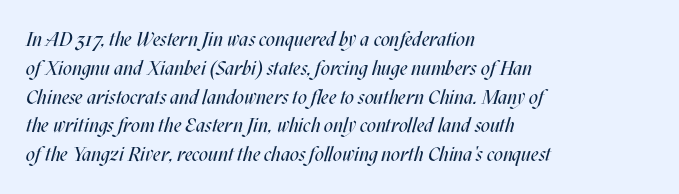
Between one letter and the next there's only the usual sliver of space. These lines were composed using italics. The designer left line spacing at the default. Anything drawn beneath the words? Only blank space.
